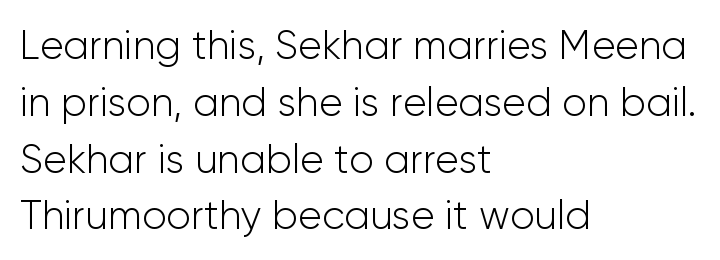
The image shows 40 px light sans-serif type, upright; set left-aligned, normal line spacing (1.42x), normal letter spacing, not underlined; low stroke contrast and a medium x-height.
